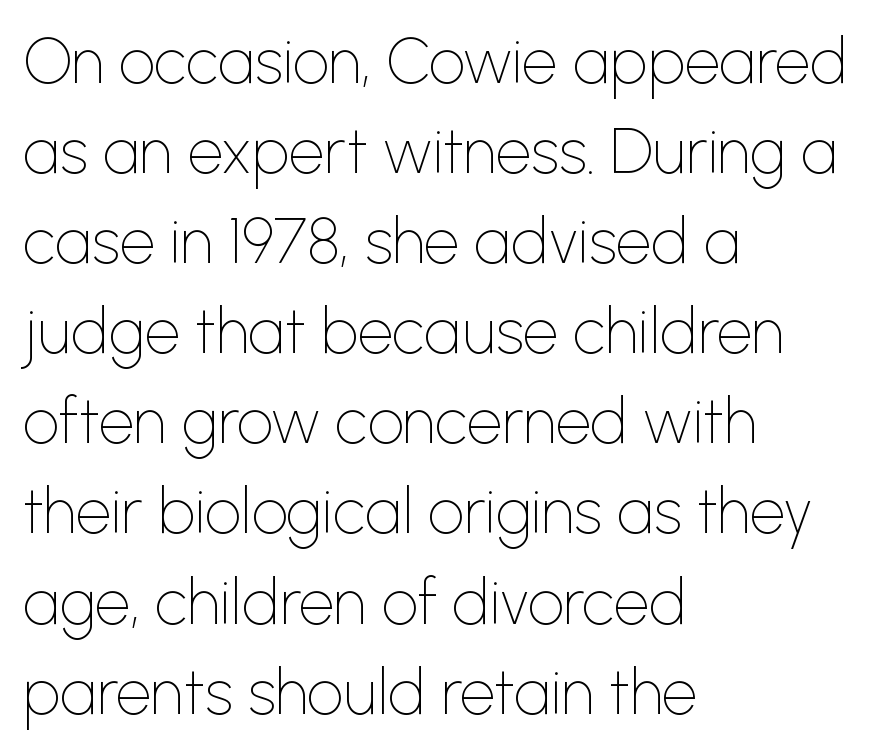
The image shows 63 px thin sans-serif type, upright; set left-aligned, normal line spacing (1.43x), normal letter spacing, not underlined; low stroke contrast and a medium x-height.
